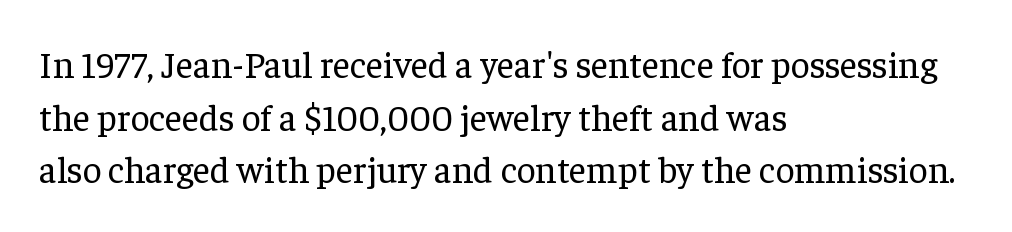
The image shows 37 px regular-weight serif type, upright; set left-aligned, normal line spacing (1.42x), normal letter spacing, not underlined; low stroke contrast and a medium x-height.
